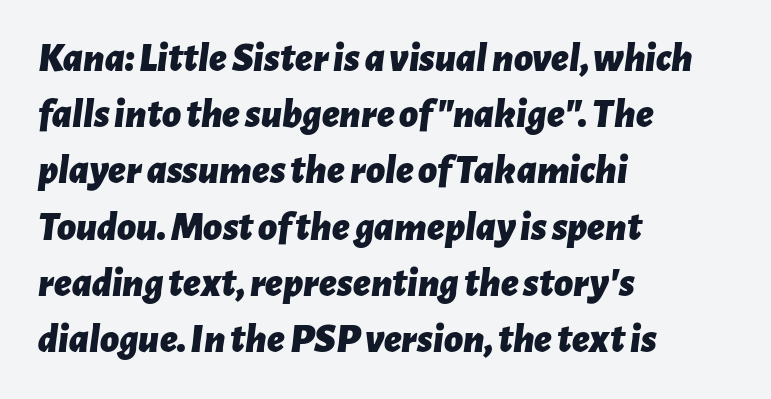
Q: Is the text bold? A: Yes.
Q: Is the text italic (slanted)? A: Yes, it leans right by about 7 degrees.
Q: Is the text underlined? A: No.
Q: How is the paragraph aligned? A: Left-aligned.
Q: Is the spacing between letters normal or unusually wide? A: Normal.
Q: Is the spacing between lines tight, normal or loose? A: Normal.
Q: Width (condensed, normal, or wide)? A: Normal.
Q: Stroke contrast? A: Low.
Q: x-height? A: Medium.
Q: Monospaced? A: No.
